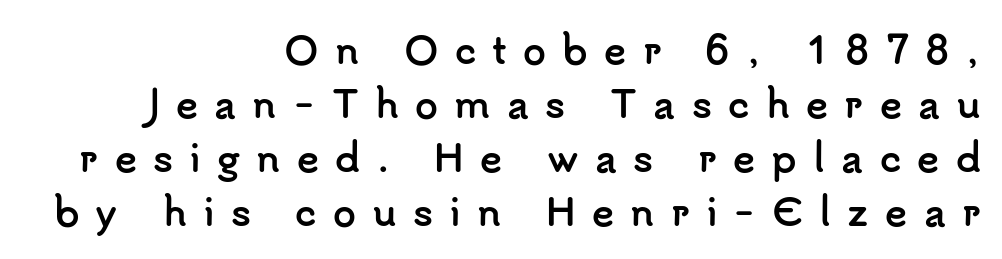
Bare-footed words on every line. Every row of glyphs terminates at an identical x-position on the right. Each letter keeps its own natural width here, so spacing adapts to shape. Evenly set lines give the paragraph a standard silhouette. Designer's note — italics off, roman on. Compared with an ordinary text face, these strokes are far heavier — a full bold.
